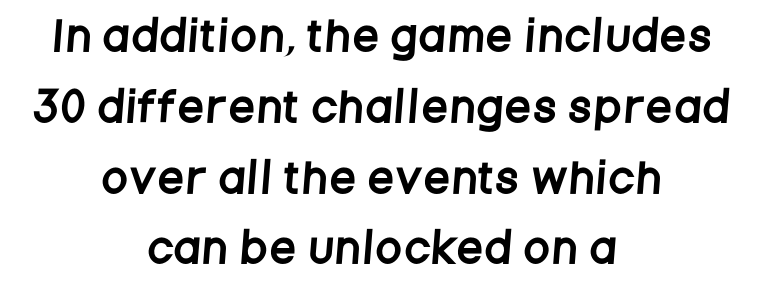
{"serif": "no", "width": "condensed", "stroke_contrast": "low", "x_height": "large", "monospaced": "no", "underline": "no", "align": "center", "line_spacing_ratio": 1.77, "glyph_px": 40}
